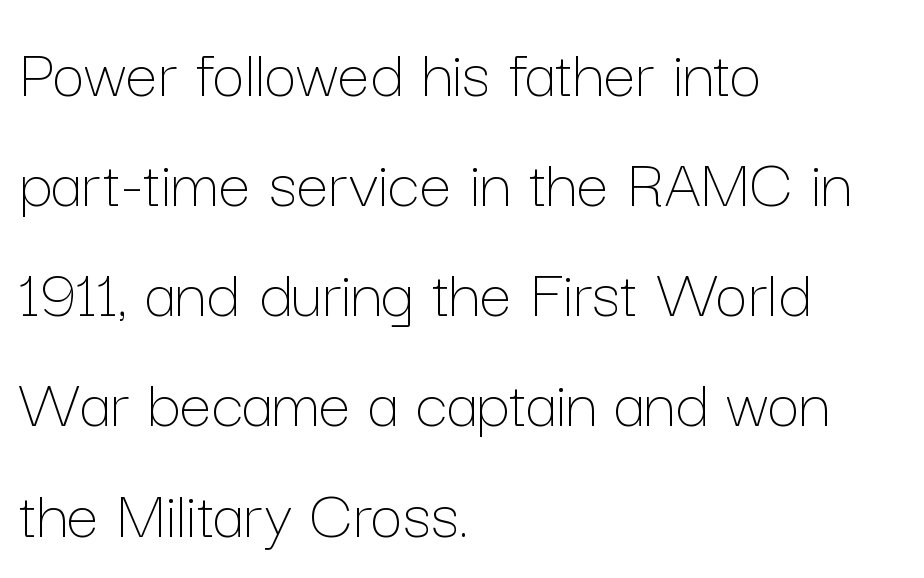
{"italic": "no", "bold": "no", "weight": "thin", "width": "normal", "stroke_contrast": "low", "x_height": "medium", "monospaced": "no", "underline": "no", "align": "left", "line_spacing": "normal", "line_spacing_ratio": 1.53, "letter_spacing": "normal", "letter_spacing_em": 0.0, "glyph_px": 72}
